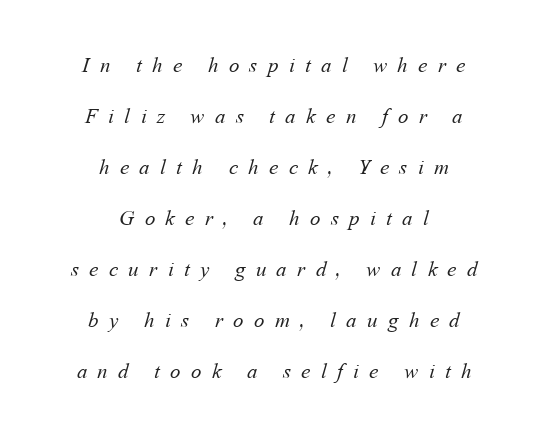
The image shows 21 px text type; set centered, loose line spacing (2.43x), unusually wide letter spacing (+0.49 em), not underlined.
